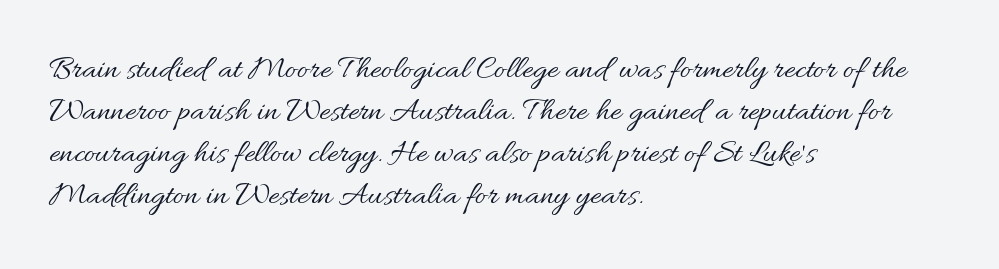
Q: Is the text bold? A: No.
Q: Is the text italic (slanted)? A: Yes.
Q: Is the text underlined? A: No.
Q: How is the paragraph aligned? A: Left-aligned.
Q: Is the spacing between letters normal or unusually wide? A: Normal.
Q: Width (condensed, normal, or wide)? A: Normal.
Q: Stroke contrast? A: Medium.
Q: x-height? A: Small.
Q: Monospaced? A: No.
